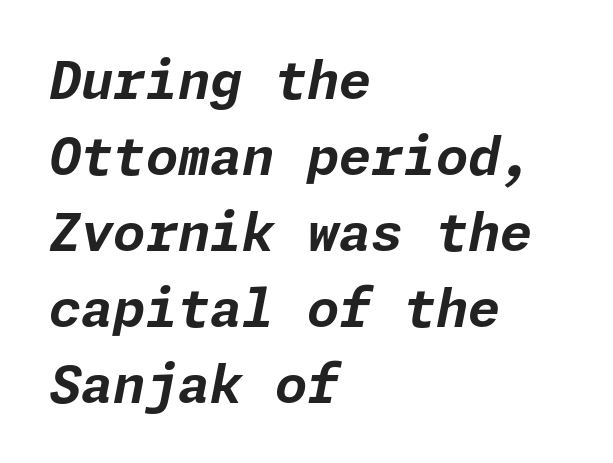
The image shows 52 px bold type, italic (leaning right); set left-aligned, normal line spacing (1.46x), normal letter spacing, not underlined; low stroke contrast and a medium x-height.
